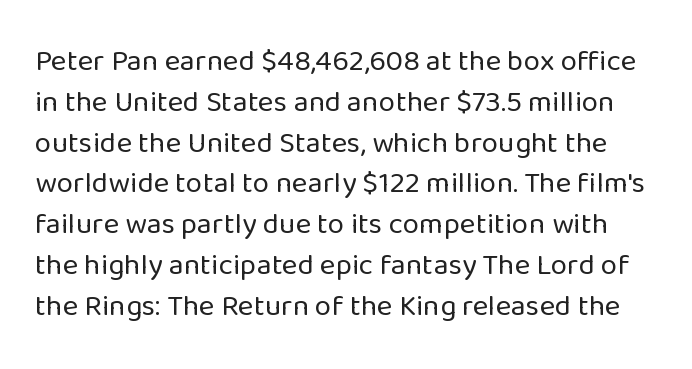
{"serif": "no", "italic": "no", "bold": "no", "weight": "regular", "width": "normal", "stroke_contrast": "low", "x_height": "medium", "monospaced": "no", "underline": "no", "line_spacing": "normal", "line_spacing_ratio": 1.36, "letter_spacing": "normal", "letter_spacing_em": 0.0, "glyph_px": 30}
